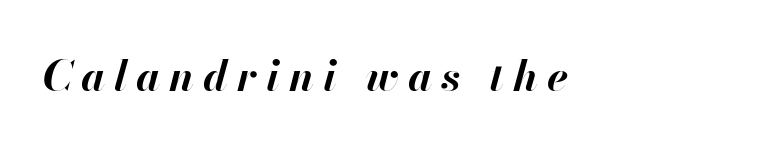
Q: Is the text bold? A: Yes.
Q: Is the text italic (slanted)? A: Yes, it leans right by about 13 degrees.
Q: Is the text underlined? A: No.
Q: Is the spacing between letters normal or unusually wide? A: Unusually wide.
Q: Width (condensed, normal, or wide)? A: Normal.
Q: Stroke contrast? A: High.
Q: x-height? A: Small.
Q: Monospaced? A: No.
